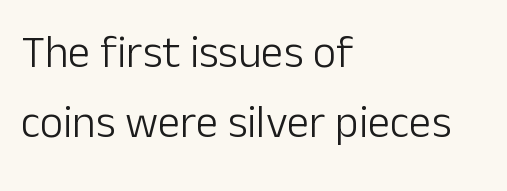
{"serif": "no", "italic": "no", "bold": "no", "weight": "light", "width": "normal", "stroke_contrast": "low", "x_height": "medium", "monospaced": "no", "underline": "no", "align": "left", "line_spacing": "normal", "line_spacing_ratio": 1.56, "letter_spacing": "normal", "letter_spacing_em": 0.0, "glyph_px": 45}
